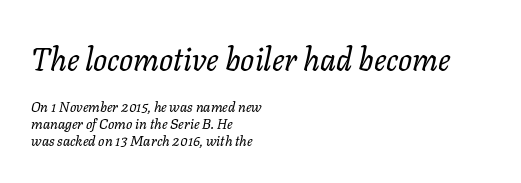
This sample has the flowing, uneven cadence of proportional lettering. Spacing between characters is what you'd get straight out of the box. Italic? Definitely — the glyphs are oblique. The area under the type is left untouched. Reading top to bottom, the characters get smaller at the block break. The paragraph shown leans on its left margin.
